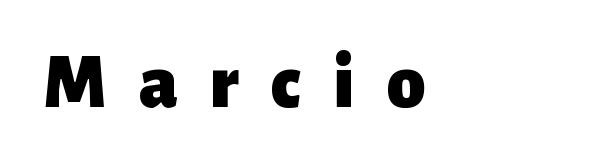
Has an underline been added? It has not. The passage shown has open, widely tracked lettering throughout. The strokes are fattened all the way to bold. Short and long lines alike share a common starting point at left. This is sans-serif lettering, the kind often seen on screens and signage. Is this a fixed-width face? No — the glyphs have proportional, varying widths.
